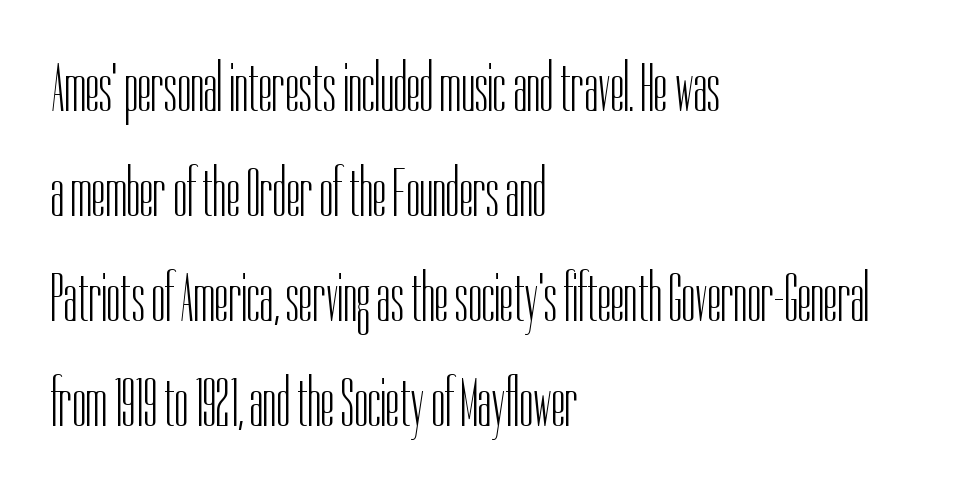
{"serif": "no", "italic": "no", "bold": "no", "weight": "light", "width": "condensed", "stroke_contrast": "low", "x_height": "medium", "monospaced": "no", "underline": "no", "align": "left", "line_spacing": "normal", "line_spacing_ratio": 1.52, "letter_spacing": "normal", "letter_spacing_em": 0.0, "glyph_px": 69}
